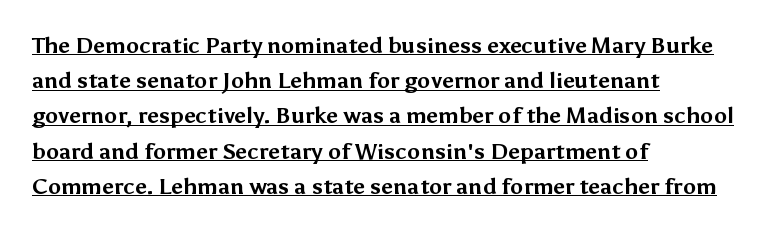
{"italic": "no", "bold": "yes", "underline": "yes", "align": "left", "line_spacing": "normal", "line_spacing_ratio": 1.6, "letter_spacing": "normal", "letter_spacing_em": 0.0, "glyph_px": 22}
